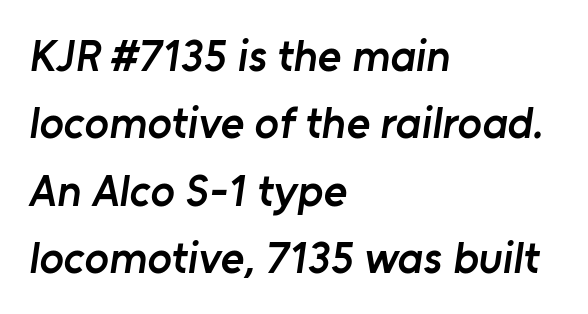
Underlining? Definitely not there. The face used here is proportionally spaced, like ordinary book or web type. Is this a sans? Yes — the strokes have no serifs. Horizontal alignment here is leftward, the default for most running prose. Is there much room between lines? A standard amount, neither cramped nor airy. In terms of letterspacing, this is plain default setting.
